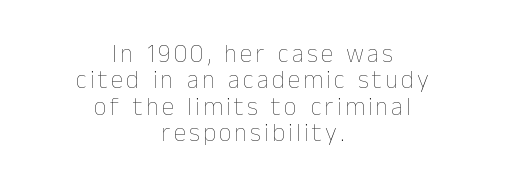
These glyphs show unthickened strokes, regular width or finer. In CSS terms this would be text-align: center. The font's upright variant was chosen for this text. Only glyphs here, with clear space below each row. Successive baselines arrive quickly, one right under another.
